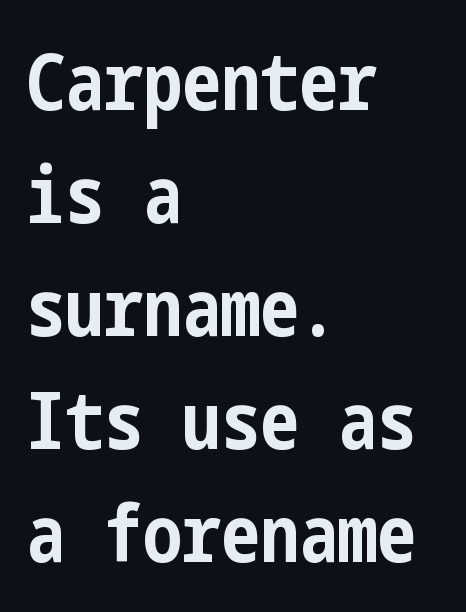
The axis of the letterforms is exactly vertical. Casual observation: everything's shoved over to the left. To sum up the face: it is a sans, with no serifs. How would I describe the line gaps? Plain and ordinary.
